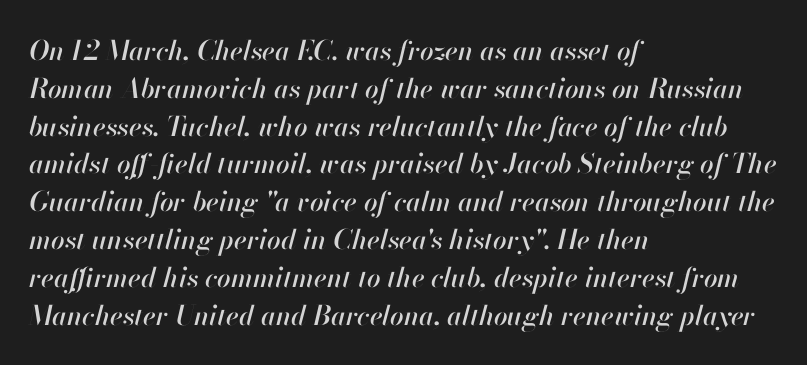
The image shows 27 px text type, italic (leaning right); set left-aligned, normal line spacing (1.4x), normal letter spacing, not underlined.
